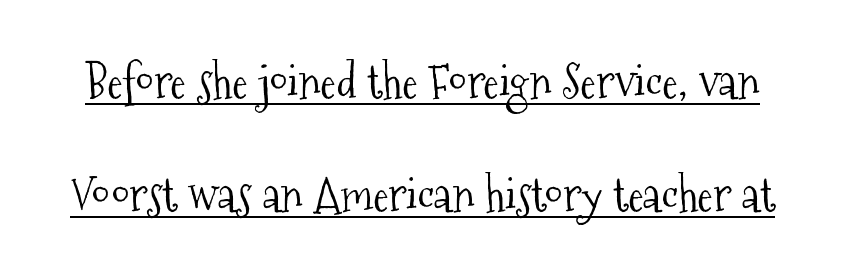
The sample's only ornament is a line tracing under the words. This sample trades compactness for vertical openness between lines. The letterforms sit shoulder to shoulder at normal distance. A typesetter would call this proportional, since set widths differ per character. Stems and bowls with no extra thickness — not bold.
